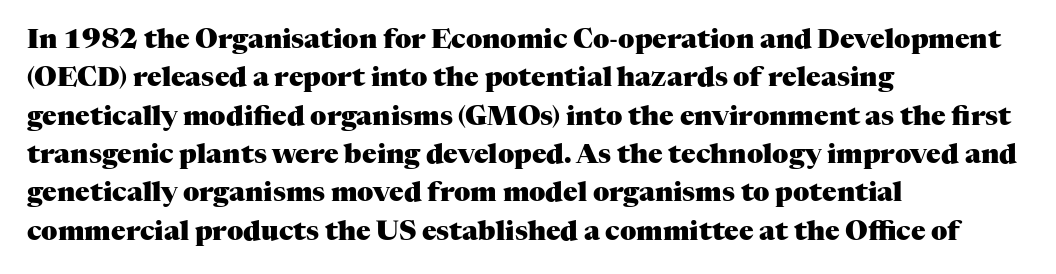
Glyph-to-glyph distance matches everyday printed text. Notice how thick the strokes are: this is what a full bold looks like. A normal amount of white space separates one row of letters from the next. Only glyphs here, with clear space below each row. Vertical strokes here are truly vertical.
